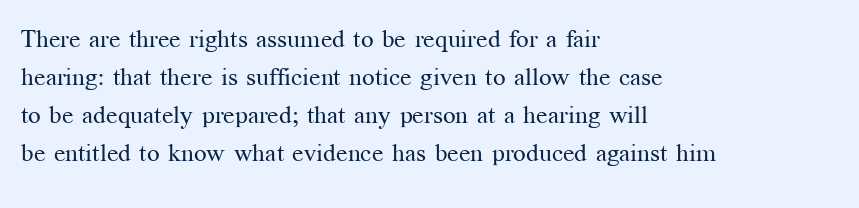
Q: Is the text bold? A: No.
Q: Is the text italic (slanted)? A: No, it is upright.
Q: Is the text underlined? A: No.
Q: How is the paragraph aligned? A: Left-aligned.
Q: Is the spacing between letters normal or unusually wide? A: Normal.
Q: Is the spacing between lines tight, normal or loose? A: Normal.
